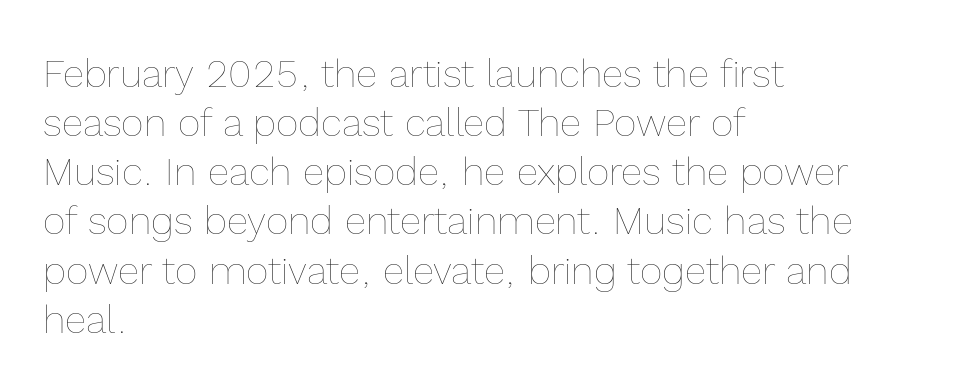
{"italic": "no", "bold": "no", "weight": "thin", "width": "normal", "x_height": "medium", "monospaced": "no", "underline": "no", "align": "left", "line_spacing": "normal", "line_spacing_ratio": 1.26, "letter_spacing": "normal", "letter_spacing_em": 0.0, "glyph_px": 39}
